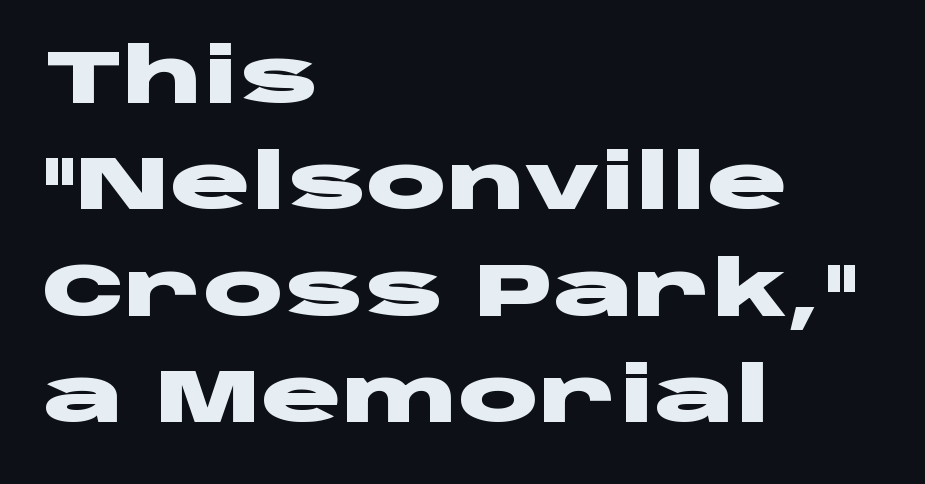
The image shows 75 px heavy, wide sans-serif type, upright; set left-aligned, normal line spacing (1.42x), normal letter spacing, not underlined; low stroke contrast and a large x-height.
